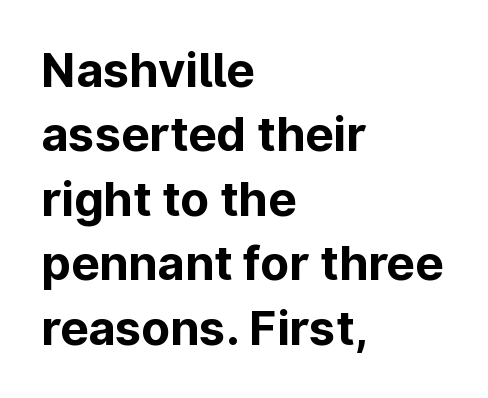
{"serif": "no", "italic": "no", "bold": "yes", "weight": "bold", "width": "normal", "stroke_contrast": "low", "x_height": "medium", "monospaced": "no", "underline": "no", "align": "left", "line_spacing": "normal", "line_spacing_ratio": 1.37, "letter_spacing": "normal", "letter_spacing_em": 0.0, "glyph_px": 47}
